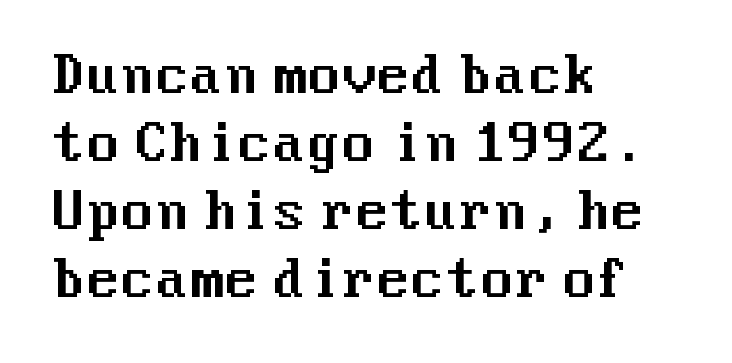
Q: Is the text italic (slanted)? A: No, it is upright.
Q: Is the typeface a serif or a sans-serif typeface? A: Sans-serif.
Q: Is the text underlined? A: No.
Q: How is the paragraph aligned? A: Left-aligned.
Q: Is the spacing between letters normal or unusually wide? A: Normal.
Q: Is the spacing between lines tight, normal or loose? A: Normal.
Q: Width (condensed, normal, or wide)? A: Normal.
Q: Stroke contrast? A: Medium.
Q: x-height? A: Medium.
